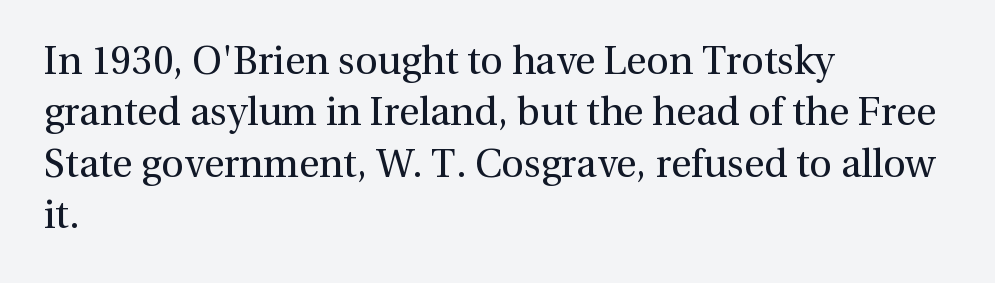
Line spacing here is normal. Italic: no, the glyphs are upright roman. The horizontal fit of the characters is conventional and even. The strokes carry an ordinary text weight at most. No word sits above an underline.
